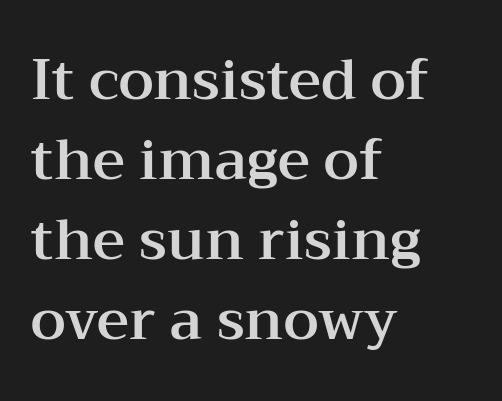
The image shows 56 px wide serif type, upright; set left-aligned, normal line spacing (1.43x), normal letter spacing, not underlined; medium stroke contrast and a medium x-height.
